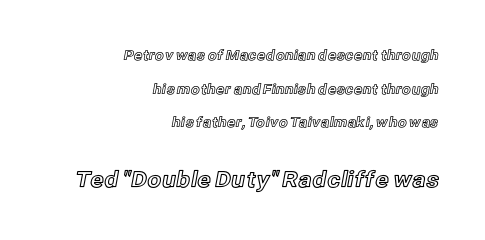
{"underline": "no", "align": "right", "line_spacing": "loose", "line_spacing_ratio": 2.41, "letter_spacing": "normal", "letter_spacing_em": 0.0, "larger_block": "second", "size_ratio": 1.57, "glyph_px": 22}
